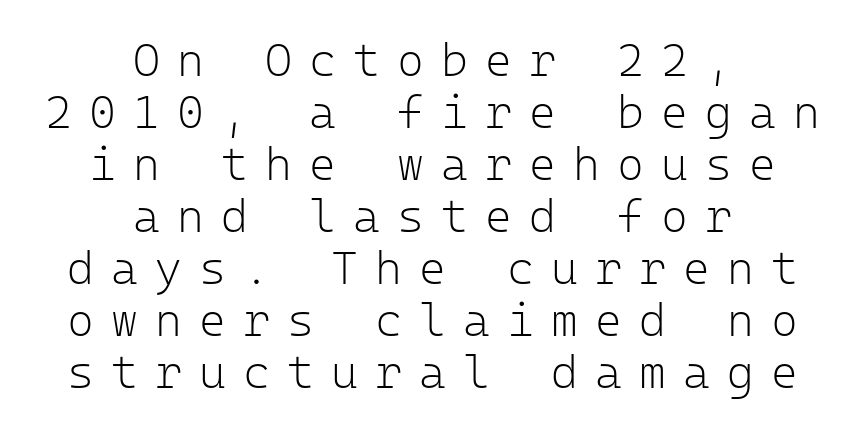
{"serif": "no", "italic": "no", "bold": "no", "weight": "light", "width": "normal", "stroke_contrast": "low", "x_height": "medium", "monospaced": "yes", "underline": "no", "align": "center", "line_spacing": "tight", "line_spacing_ratio": 1.13, "letter_spacing": "wide", "letter_spacing_em": 0.37, "glyph_px": 46}
